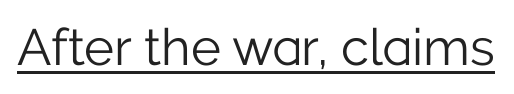
{"serif": "no", "italic": "no", "bold": "no", "weight": "light", "width": "normal", "stroke_contrast": "low", "x_height": "medium", "monospaced": "no", "underline": "yes", "letter_spacing": "normal", "letter_spacing_em": 0.0, "glyph_px": 51}
